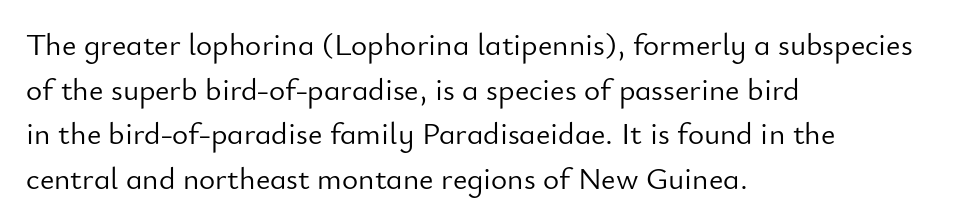
Q: Is the text bold? A: No.
Q: Is the text italic (slanted)? A: No, it is upright.
Q: Is the typeface a serif or a sans-serif typeface? A: Sans-serif.
Q: Is the text underlined? A: No.
Q: How is the paragraph aligned? A: Left-aligned.
Q: Is the spacing between letters normal or unusually wide? A: Normal.
Q: Is the spacing between lines tight, normal or loose? A: Normal.
Q: Width (condensed, normal, or wide)? A: Normal.
Q: Stroke contrast? A: Low.
Q: x-height? A: Small.
Q: Monospaced? A: No.
